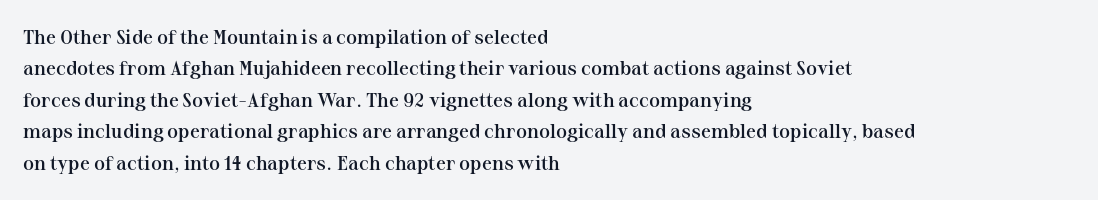
The image shows 20 px text type, upright; set left-aligned, normal line spacing (1.57x), normal letter spacing, not underlined.
